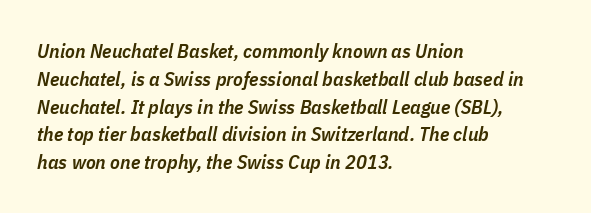
Q: Is the text bold? A: Semi-bold.
Q: Is the text italic (slanted)? A: Yes, it leans right by about 11 degrees.
Q: Is the text underlined? A: No.
Q: How is the paragraph aligned? A: Left-aligned.
Q: Is the spacing between letters normal or unusually wide? A: Normal.
Q: Is the spacing between lines tight, normal or loose? A: Normal.
